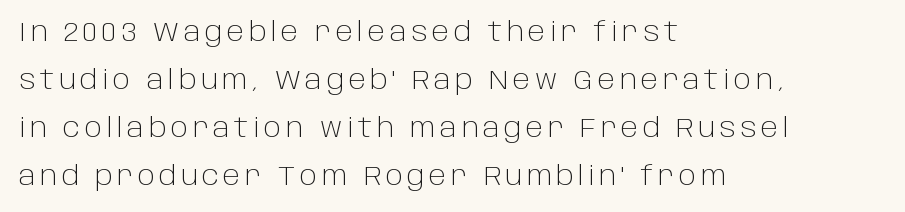
The specimen reads as upright at a glance. Weight: in the light-to-regular range. The passage is arranged the way most books set body copy — flush left. Bare-footed words on every line.
